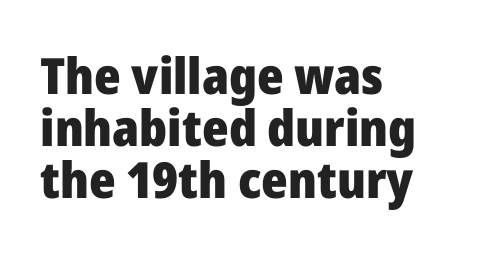
The letters stand upright; this is a roman face. The zone under the glyphs is completely vacant. Chunky letters — that's bold for sure. One-word summary of the alignment: left. Check where the strokes stop: nothing finishes them off — pure sans. Does extra space separate the letters? No, they use regular spacing.
